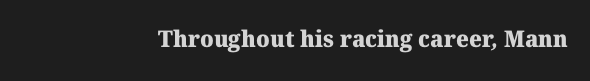
Compared with typical body copy, the letter spacing here is the same. A bare baseline throughout the passage. Chunky letters — that's bold for sure.
